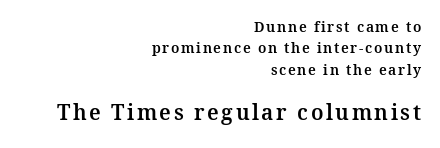
Normally led — the rows are evenly, conventionally spaced. Quick note: not italic, upright. Beneath every word, the page is bare. Layout note: lines flush right.
